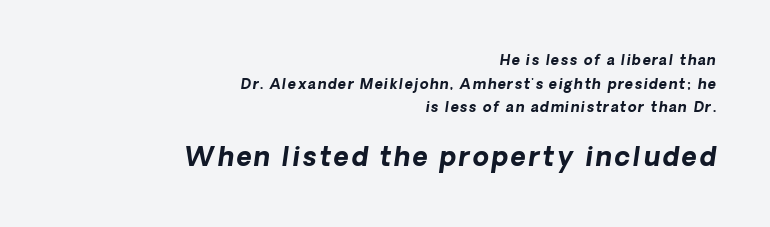
The image shows 26 px bold type, italic (leaning right); set right-aligned, normal line spacing (1.69x), not underlined; the second (bottom) block is 1.86x larger.
